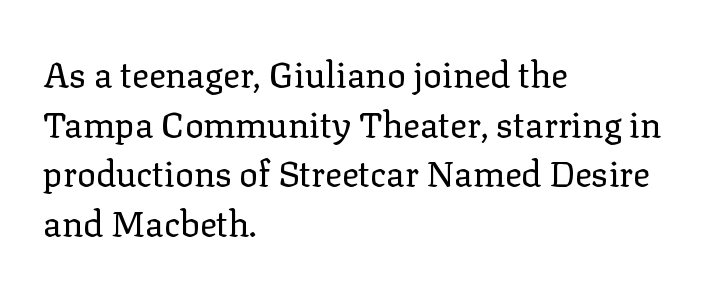
Tall strokes in this sample are plumb rather than angled. Look at the tracking — it's just the regular setting, nothing added. Does the copy run flush right? No — it runs flush left. The space between consecutive lines is moderate. The face looks like a standard text weight, possibly lighter. Each letter keeps its own natural width here, so spacing adapts to shape.
